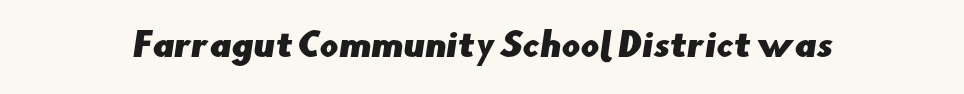
The image shows 33 px sans-serif type; set normal letter spacing, not underlined; low stroke contrast and a small x-height.
